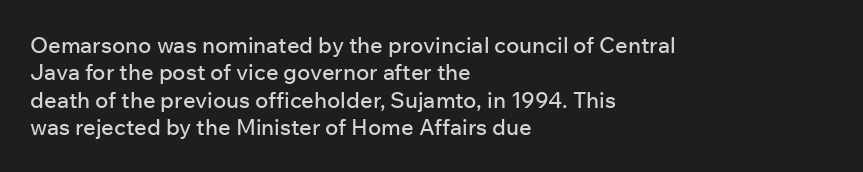
Q: Is the text italic (slanted)? A: No, it is upright.
Q: Is the text underlined? A: No.
Q: How is the paragraph aligned? A: Left-aligned.
Q: Is the spacing between letters normal or unusually wide? A: Normal.
Q: Is the spacing between lines tight, normal or loose? A: Normal.
